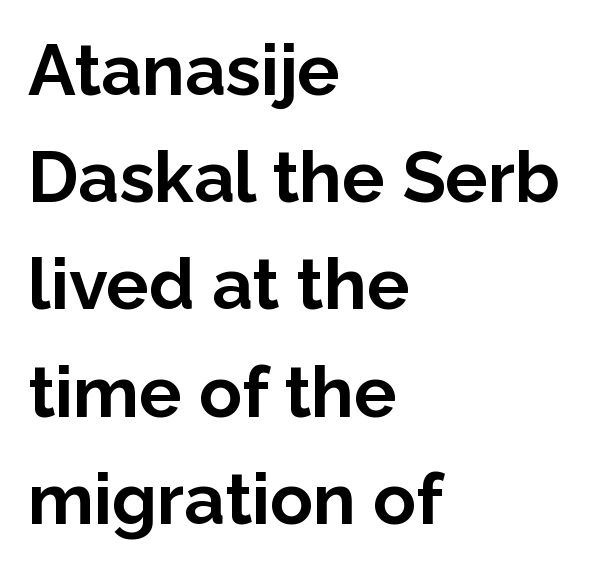
{"serif": "no", "italic": "no", "bold": "yes", "weight": "bold", "width": "normal", "stroke_contrast": "low", "x_height": "medium", "monospaced": "no", "underline": "no", "align": "left", "line_spacing": "normal", "line_spacing_ratio": 1.51, "letter_spacing": "normal", "letter_spacing_em": 0.0, "glyph_px": 71}
